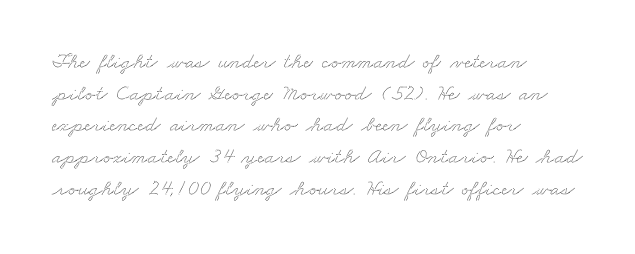
The image shows 22 px text type; set left-aligned, normal line spacing (1.44x), normal letter spacing, not underlined.
